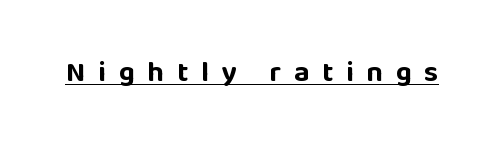
The image shows 29 px bold sans-serif type, upright; set unusually wide letter spacing (+0.44 em), underlined; low stroke contrast and a large x-height.
